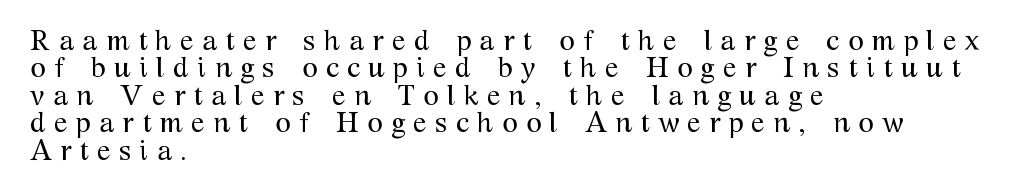
{"serif": "yes", "italic": "no", "bold": "no", "weight": "regular", "width": "normal", "stroke_contrast": "medium", "x_height": "medium", "monospaced": "no", "underline": "no", "align": "left", "line_spacing": "tight", "line_spacing_ratio": 0.98, "letter_spacing": "wide", "letter_spacing_em": 0.3, "glyph_px": 28}
